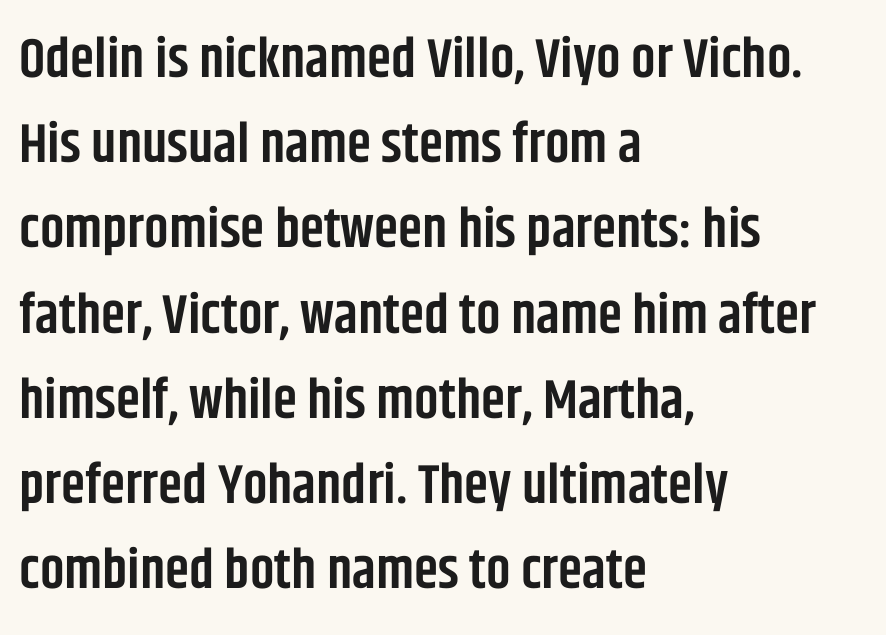
Q: Is the text bold? A: Semi-bold.
Q: Is the text italic (slanted)? A: No, it is upright.
Q: Is the typeface a serif or a sans-serif typeface? A: Sans-serif.
Q: Is the text underlined? A: No.
Q: How is the paragraph aligned? A: Left-aligned.
Q: Is the spacing between letters normal or unusually wide? A: Normal.
Q: Is the spacing between lines tight, normal or loose? A: Normal.
Q: Width (condensed, normal, or wide)? A: Condensed.
Q: Stroke contrast? A: Low.
Q: x-height? A: Large.
Q: Monospaced? A: No.
